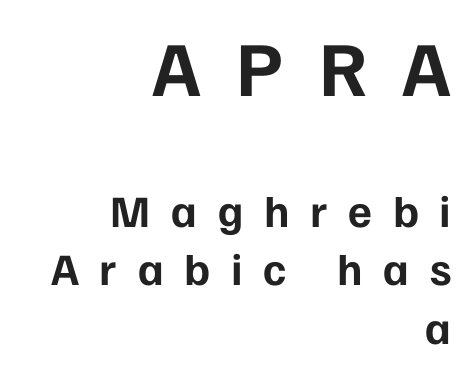
{"serif": "no", "italic": "no", "bold": "yes", "weight": "bold", "width": "normal", "stroke_contrast": "low", "x_height": "medium", "monospaced": "no", "underline": "no", "align": "right", "line_spacing": "normal", "line_spacing_ratio": 1.3, "letter_spacing": "wide", "letter_spacing_em": 0.46, "larger_block": "first", "size_ratio": 1.73, "glyph_px": 78}
